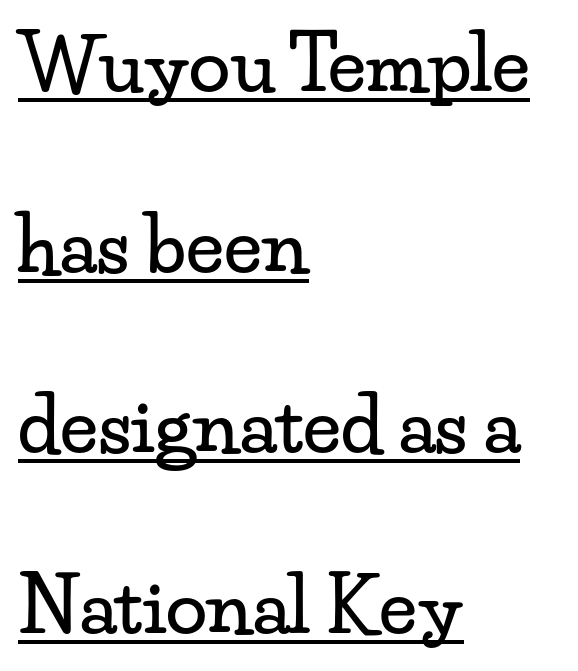
You could not count columns in this text — the font is proportionally spaced. The rag falls on the right side of this text block. Small tapered or slab feet sit at the stroke ends, so this counts as serif. Characters follow at the spacing the type designer built in.
